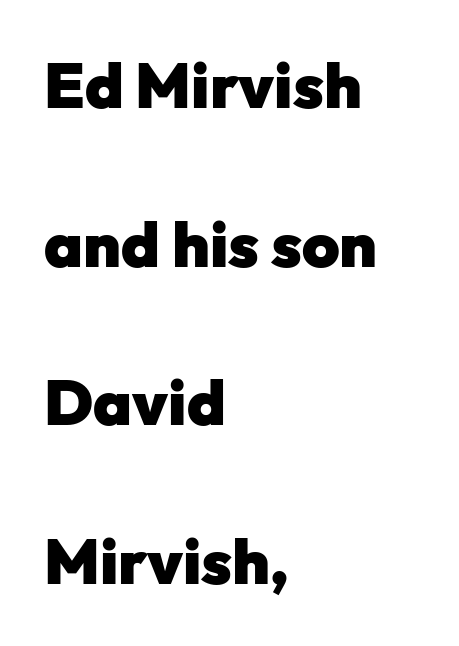
The image shows 64 px heavy sans-serif type, upright; set left-aligned, loose line spacing (2.48x), normal letter spacing, not underlined; low stroke contrast and a medium x-height.
